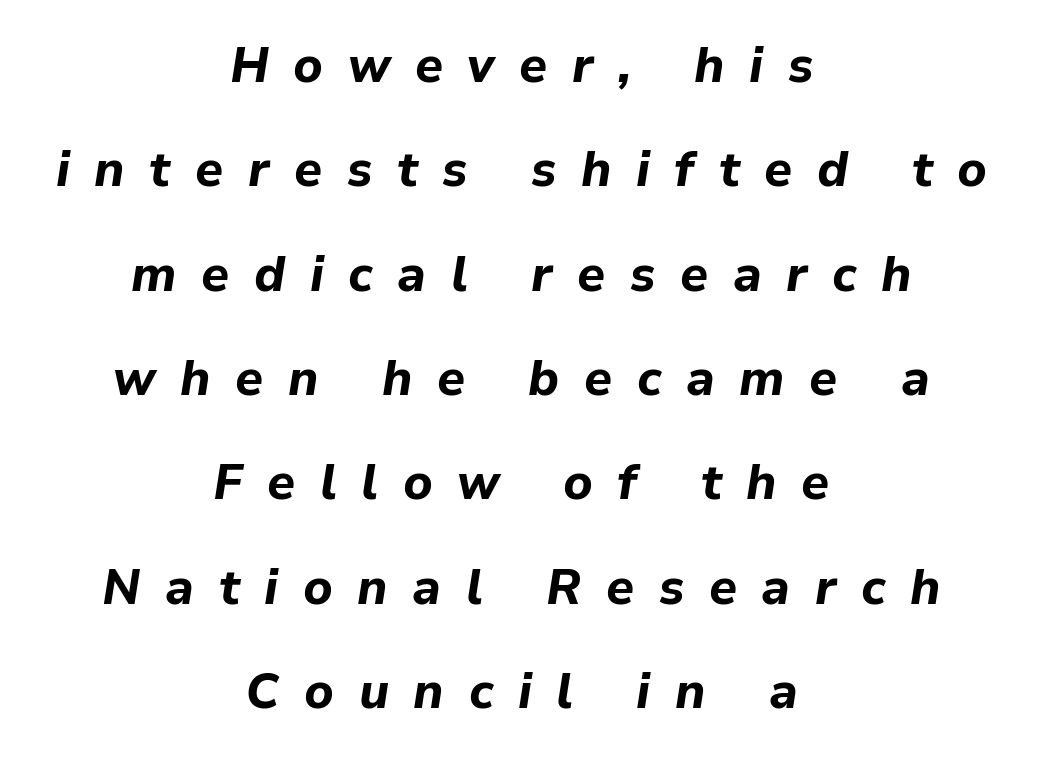
{"italic": "yes", "lean": "right", "slant_degrees": 9, "bold": "yes", "weight": "bold", "width": "normal", "stroke_contrast": "low", "x_height": "medium", "monospaced": "no", "underline": "no", "align": "center", "line_spacing": "loose", "line_spacing_ratio": 2.13, "letter_spacing": "wide", "letter_spacing_em": 0.5, "glyph_px": 49}
